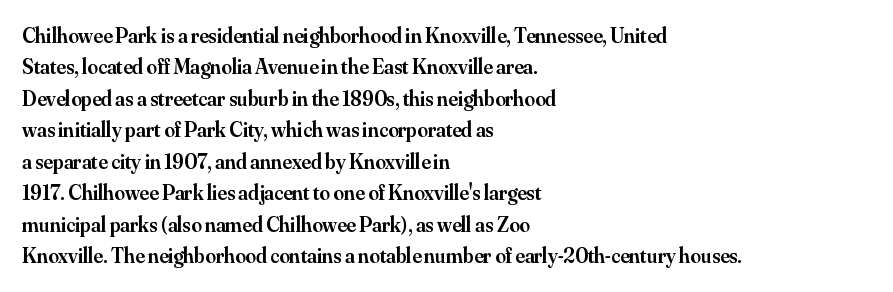
The image shows 21 px text type, upright; set left-aligned, normal line spacing (1.5x), normal letter spacing, not underlined.
